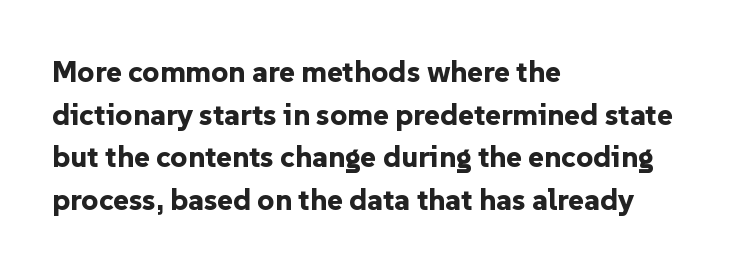
A dark, heavy texture on the line: the type is bold. Visually the block forms a straight wall on the left and a jagged coastline on the right. This rendering leaves character spacing at its baseline value. Think of a printed novel: that variable character pitch is what you see here. Rule under the text: the space is simply empty.
